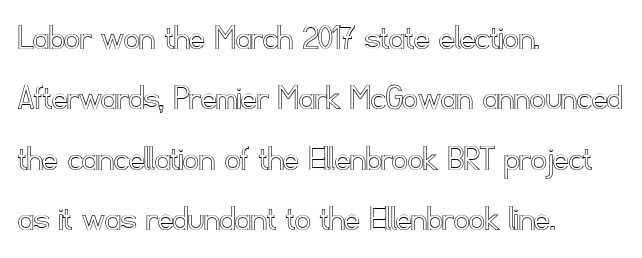
The image shows 38 px text type, upright; set left-aligned, normal line spacing (1.59x), normal letter spacing, not underlined; a small x-height.
